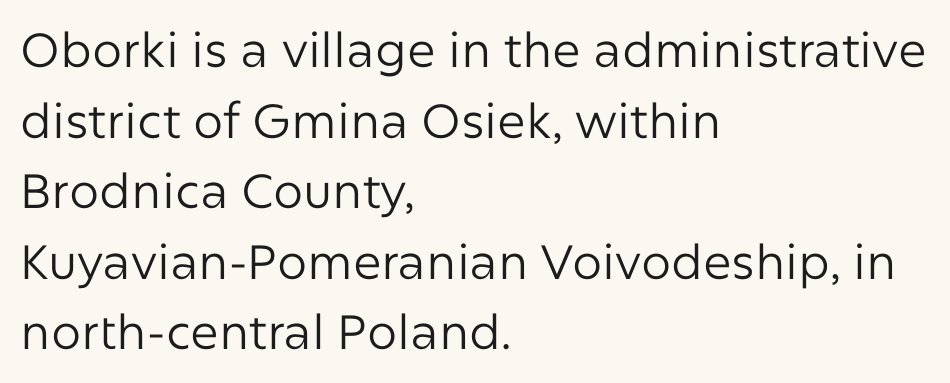
{"serif": "no", "italic": "no", "bold": "no", "weight": "regular", "width": "normal", "stroke_contrast": "low", "x_height": "medium", "monospaced": "no", "underline": "no", "align": "left", "line_spacing": "normal", "line_spacing_ratio": 1.47, "letter_spacing": "normal", "letter_spacing_em": 0.0, "glyph_px": 48}
